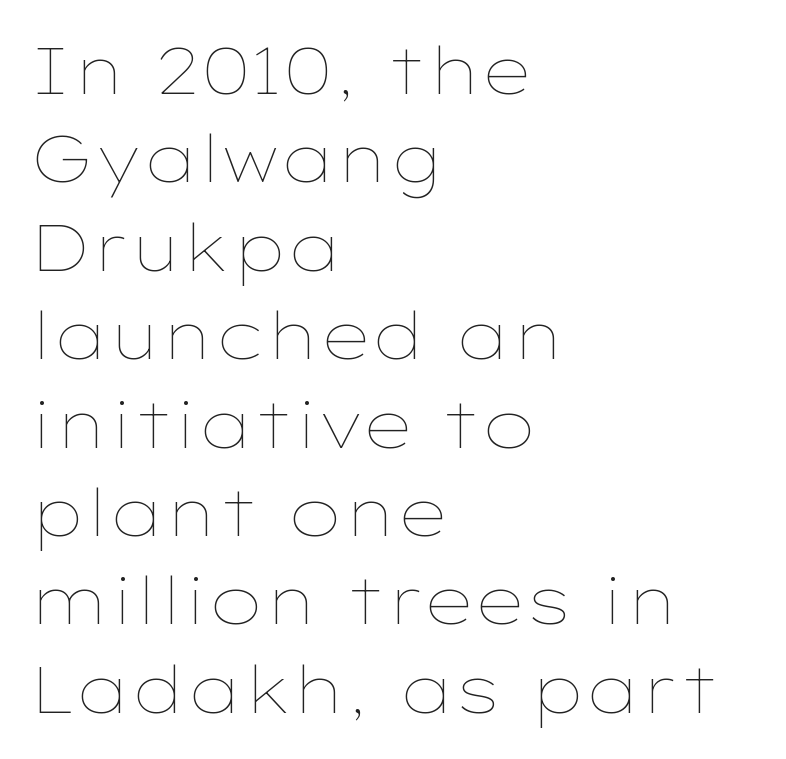
Q: Is the text bold? A: No.
Q: Is the text italic (slanted)? A: No, it is upright.
Q: Is the text underlined? A: No.
Q: How is the paragraph aligned? A: Left-aligned.
Q: Is the spacing between letters normal or unusually wide? A: Normal.
Q: Is the spacing between lines tight, normal or loose? A: Normal.
Q: Width (condensed, normal, or wide)? A: Wide.
Q: Stroke contrast? A: Low.
Q: x-height? A: Medium.
Q: Monospaced? A: No.
